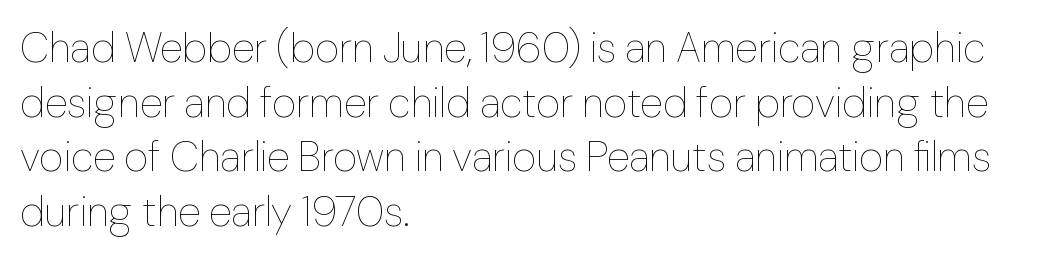
Compared with a centered layout, this one pins lines to the left instead. Only glyphs here, with clear space below each row. How would I describe the line gaps? Plain and ordinary. Is this a fixed-width face? No — the glyphs have proportional, varying widths.
